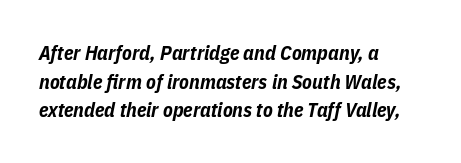
Q: Is the text bold? A: Yes.
Q: Is the text italic (slanted)? A: Yes, it leans right by about 11 degrees.
Q: Is the text underlined? A: No.
Q: How is the paragraph aligned? A: Left-aligned.
Q: Is the spacing between letters normal or unusually wide? A: Normal.
Q: Is the spacing between lines tight, normal or loose? A: Normal.
